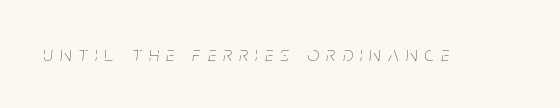
The image shows 21 px text type, italic (leaning right); set unusually wide letter spacing (+0.36 em), not underlined.
